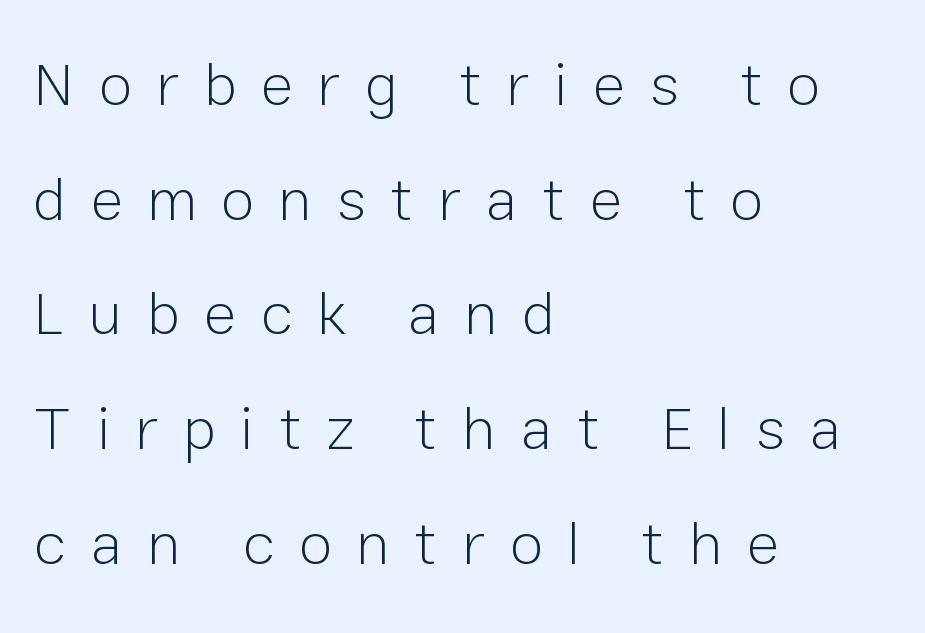
The letters are spread apart with noticeably loose tracking. Underlining? Definitely not there. Each letter keeps its own natural width here, so spacing adapts to shape. These lines were composed using upright roman letters. A sans-serif font was chosen for this passage. The typesetting does not lean heavy: it is not bold.
